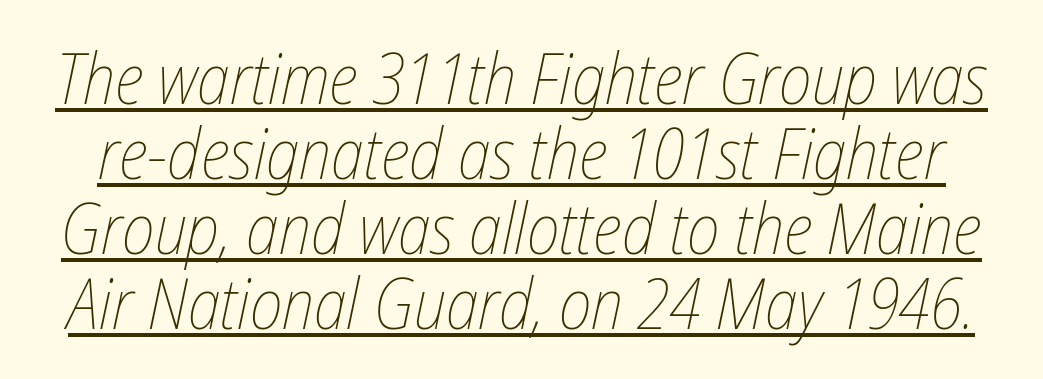
This is not heavy type; no bold has been used. Nobody touched the tracking dial on this one. In terms of posture, this sample is oblique. Regarding leading, the lines here are crowded together.
